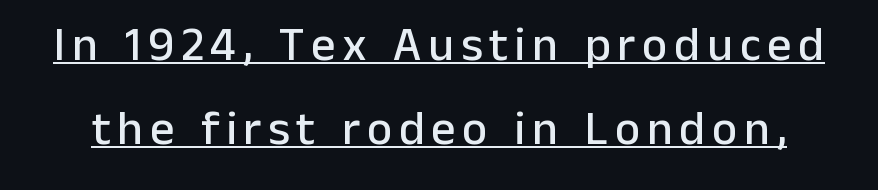
Q: Is the text italic (slanted)? A: No, it is upright.
Q: Is the typeface a serif or a sans-serif typeface? A: Sans-serif.
Q: Is the text underlined? A: Yes.
Q: Width (condensed, normal, or wide)? A: Normal.
Q: Stroke contrast? A: Low.
Q: x-height? A: Medium.
Q: Monospaced? A: No.
